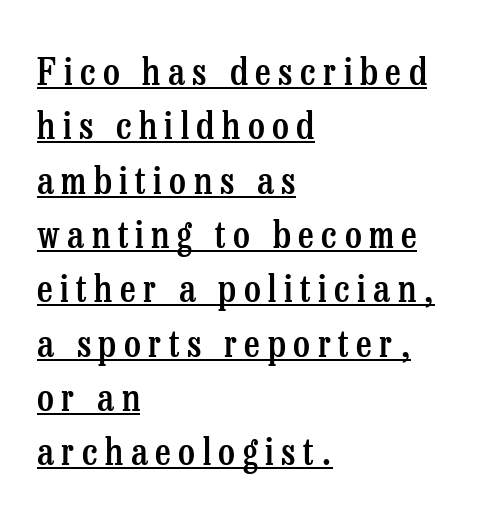
{"serif": "yes", "italic": "no", "bold": "semi", "weight": "semibold", "width": "condensed", "stroke_contrast": "low", "x_height": "medium", "monospaced": "no", "underline": "yes", "align": "left", "line_spacing": "normal", "line_spacing_ratio": 1.43, "letter_spacing": "wide", "letter_spacing_em": 0.2, "glyph_px": 38}
